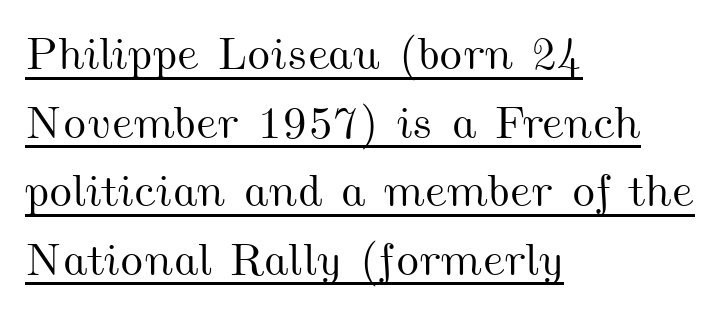
Visually the block forms a straight wall on the left and a jagged coastline on the right. The tracking reads as untouched default to a designer's eye. Proportional: the letters do not fall into vertical columns. What decoration does the sample have? An underline. The vertical gap from one line to the next is medium.
